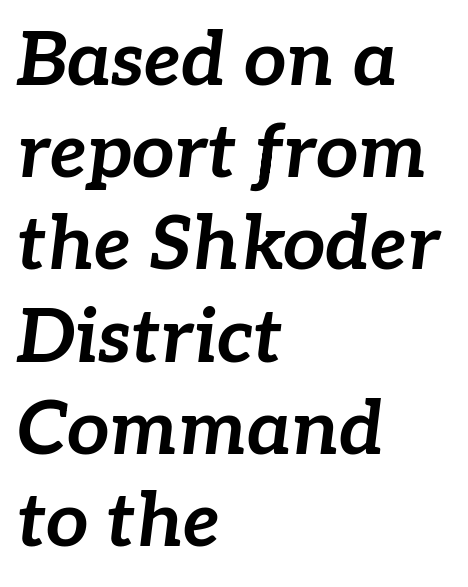
Honestly, there is no underline to notice here at all. Bold? Absolutely — the strokes are thick and heavy. The rendering uses natural spacing where letterforms have individual widths. Nothing unusual about the tracking: characters are spaced as the font intends.
